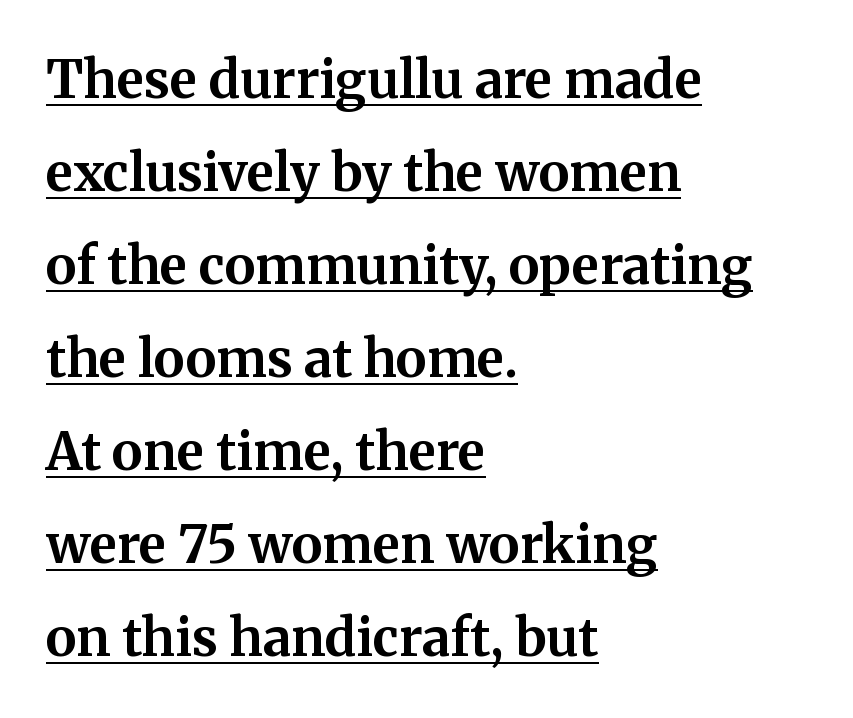
Q: Is the text bold? A: Yes.
Q: Is the text italic (slanted)? A: No, it is upright.
Q: Is the typeface a serif or a sans-serif typeface? A: Serif.
Q: Is the text underlined? A: Yes.
Q: How is the paragraph aligned? A: Left-aligned.
Q: Is the spacing between letters normal or unusually wide? A: Normal.
Q: Width (condensed, normal, or wide)? A: Normal.
Q: Stroke contrast? A: Medium.
Q: x-height? A: Medium.
Q: Monospaced? A: No.
